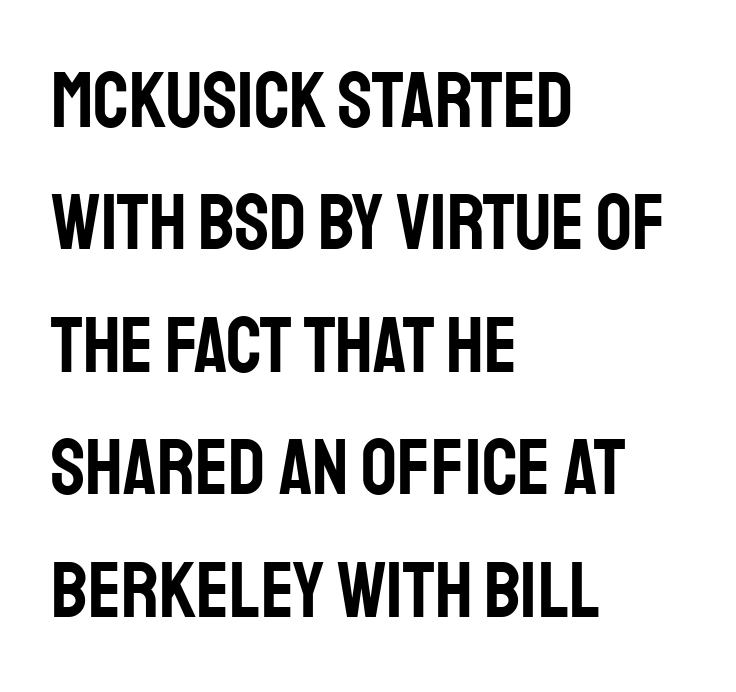
{"serif": "no", "italic": "no", "width": "condensed", "stroke_contrast": "low", "x_height": "large", "monospaced": "no", "underline": "no", "align": "left", "line_spacing": "normal", "line_spacing_ratio": 1.55, "letter_spacing": "normal", "letter_spacing_em": 0.0, "glyph_px": 79}
